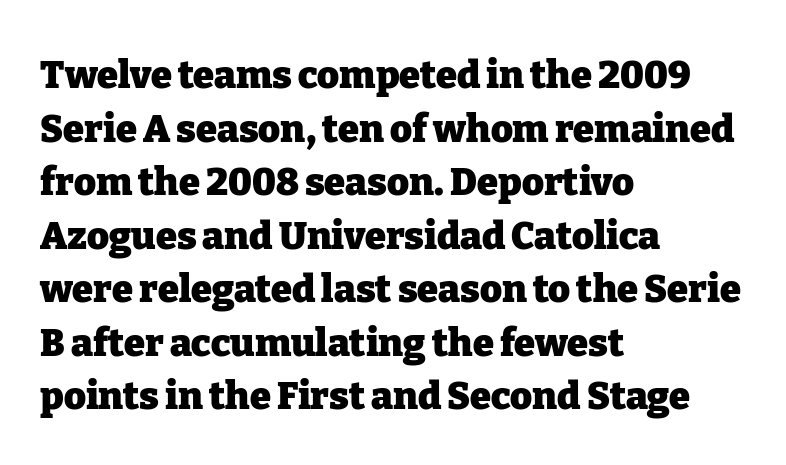
{"serif": "yes", "italic": "no", "bold": "yes", "weight": "heavy", "width": "normal", "stroke_contrast": "low", "x_height": "medium", "monospaced": "no", "underline": "no", "align": "left", "line_spacing": "normal", "line_spacing_ratio": 1.41, "letter_spacing": "normal", "letter_spacing_em": 0.0, "glyph_px": 38}
